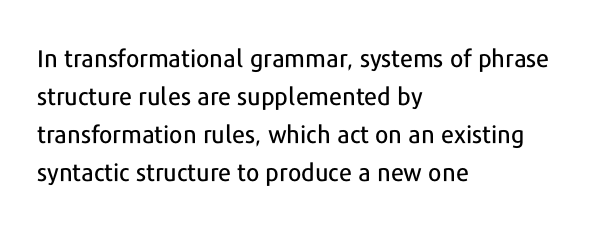
The specimen omits any rule beneath the text block's lines. Alignment: flush left. Italic? Not at all — the glyphs are vertical. The lines sit at an ordinary, default distance from one another. You could call the tracking neutral — neither tight nor loose.
